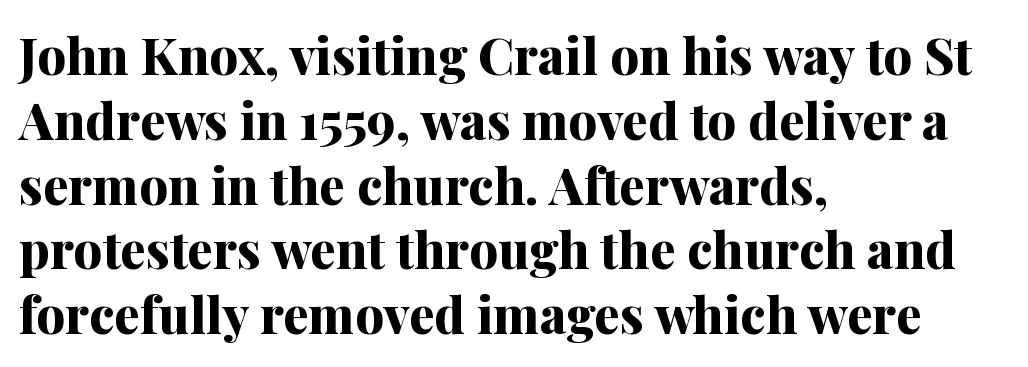
If you drew a ruler down the left edge, every line would touch it. These lines were composed using upright roman letters. Do the characters align in a grid? No, the font is proportional. In terms of leading, this rendering sits right in the middle.
